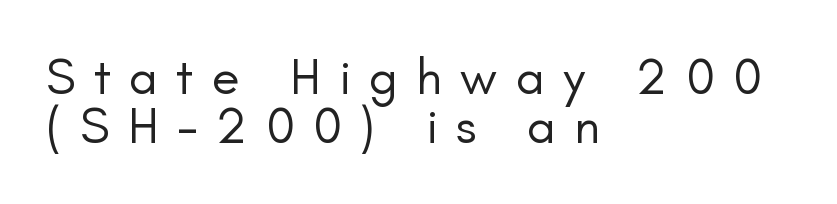
Q: Is the text bold? A: No.
Q: Is the text italic (slanted)? A: No, it is upright.
Q: Is the typeface a serif or a sans-serif typeface? A: Sans-serif.
Q: Is the text underlined? A: No.
Q: How is the paragraph aligned? A: Left-aligned.
Q: Is the spacing between letters normal or unusually wide? A: Unusually wide.
Q: Is the spacing between lines tight, normal or loose? A: Tight.
Q: Width (condensed, normal, or wide)? A: Normal.
Q: Stroke contrast? A: Low.
Q: x-height? A: Small.
Q: Monospaced? A: No.
